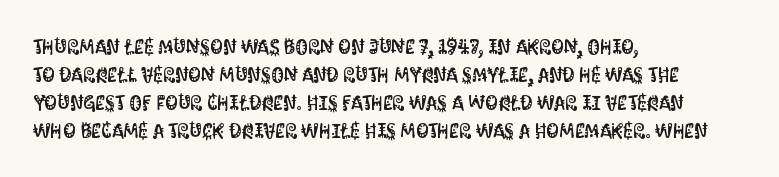
{"italic": "no", "underline": "no", "align": "left", "line_spacing": "normal", "line_spacing_ratio": 1.4, "letter_spacing": "normal", "letter_spacing_em": 0.0, "glyph_px": 20}
